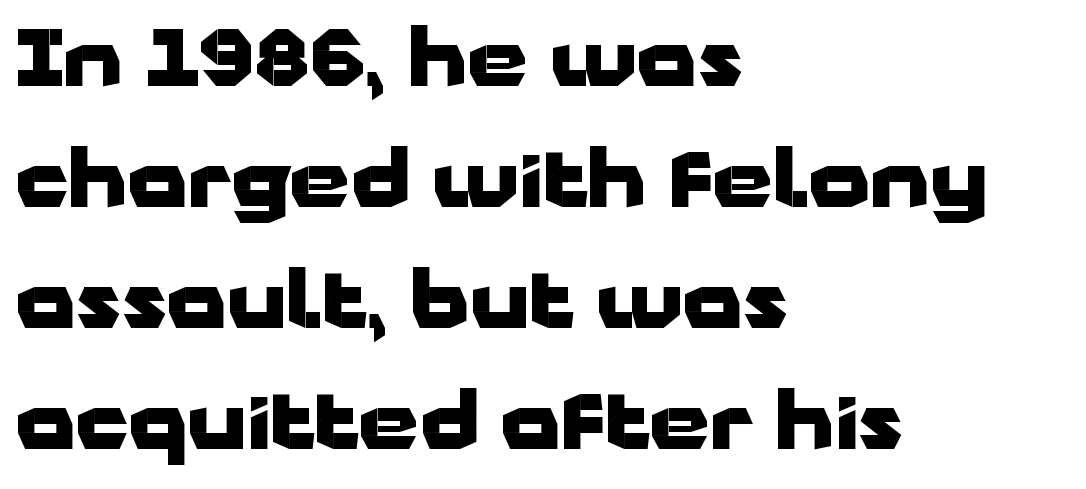
Is this a fixed-width face? No — the glyphs have proportional, varying widths. This rendering features lettering with no underline. Compared with a centered layout, this one pins lines to the left instead. This sample keeps an unexceptional amount of space between lines.
